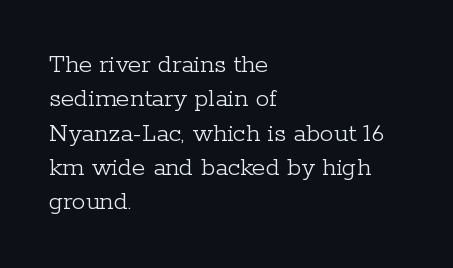
Q: Is the text bold? A: No.
Q: Is the text italic (slanted)? A: No, it is upright.
Q: Is the text underlined? A: No.
Q: How is the paragraph aligned? A: Left-aligned.
Q: Is the spacing between letters normal or unusually wide? A: Normal.
Q: Is the spacing between lines tight, normal or loose? A: Normal.
